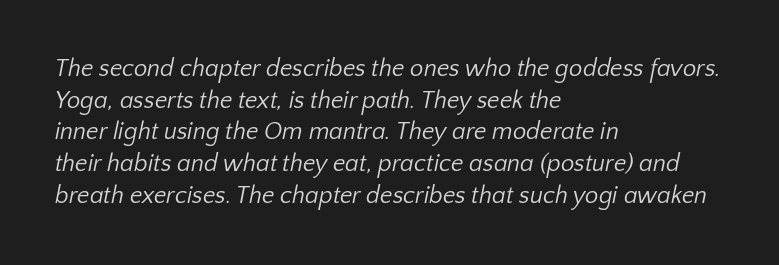
Q: Is the text bold? A: No.
Q: Is the text underlined? A: No.
Q: How is the paragraph aligned? A: Left-aligned.
Q: Is the spacing between letters normal or unusually wide? A: Normal.
Q: Is the spacing between lines tight, normal or loose? A: Normal.
